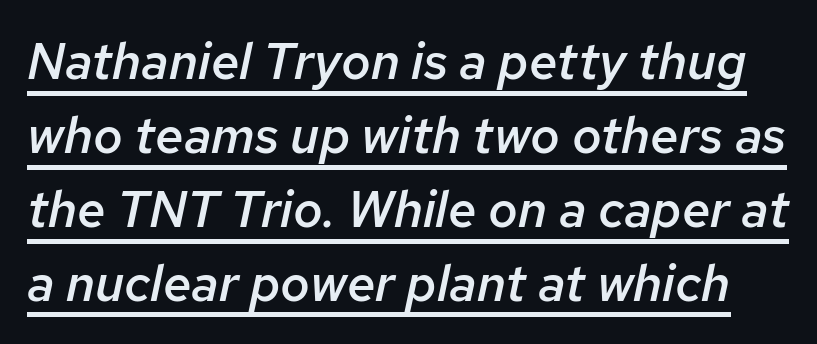
The image shows 51 px semibold type, italic (leaning right); set normal line spacing (1.45x), normal letter spacing, underlined; low stroke contrast and a medium x-height.
